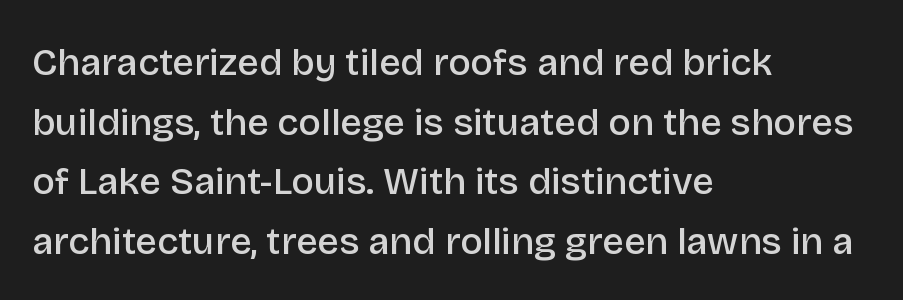
Q: Is the text bold? A: Semi-bold.
Q: Is the text italic (slanted)? A: No, it is upright.
Q: Is the typeface a serif or a sans-serif typeface? A: Sans-serif.
Q: Is the text underlined? A: No.
Q: How is the paragraph aligned? A: Left-aligned.
Q: Is the spacing between letters normal or unusually wide? A: Normal.
Q: Is the spacing between lines tight, normal or loose? A: Normal.
Q: Width (condensed, normal, or wide)? A: Normal.
Q: Stroke contrast? A: Low.
Q: x-height? A: Large.
Q: Monospaced? A: No.
